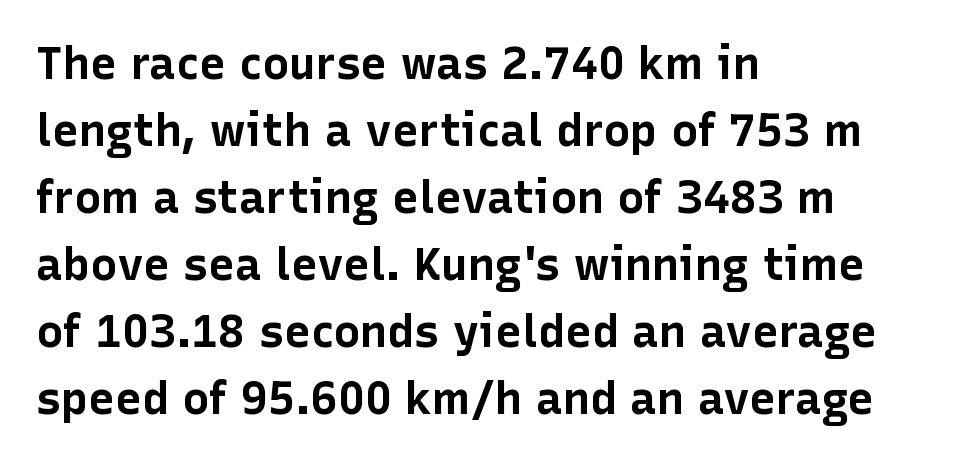
The face used here is proportionally spaced, like ordinary book or web type. Italic? Not at all — the glyphs are vertical. Alignment: flush left. In terms of letterform style, serifs are entirely absent. Look at the stroke-to-counter ratio: heavy, a bold. Vertical spacing — default.
